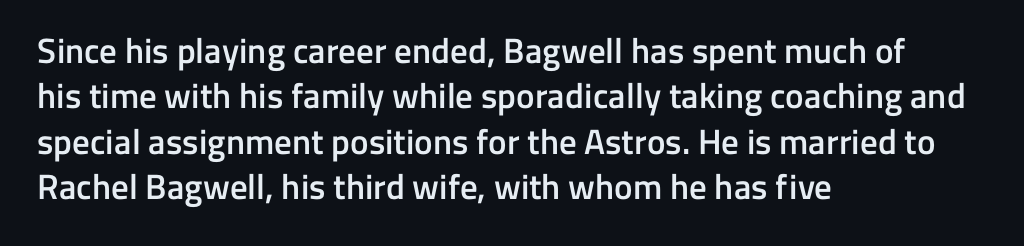
Q: Is the text bold? A: Semi-bold.
Q: Is the text italic (slanted)? A: No, it is upright.
Q: Is the typeface a serif or a sans-serif typeface? A: Sans-serif.
Q: Is the text underlined? A: No.
Q: How is the paragraph aligned? A: Left-aligned.
Q: Is the spacing between letters normal or unusually wide? A: Normal.
Q: Is the spacing between lines tight, normal or loose? A: Normal.
Q: Width (condensed, normal, or wide)? A: Normal.
Q: Stroke contrast? A: Low.
Q: x-height? A: Medium.
Q: Monospaced? A: No.
